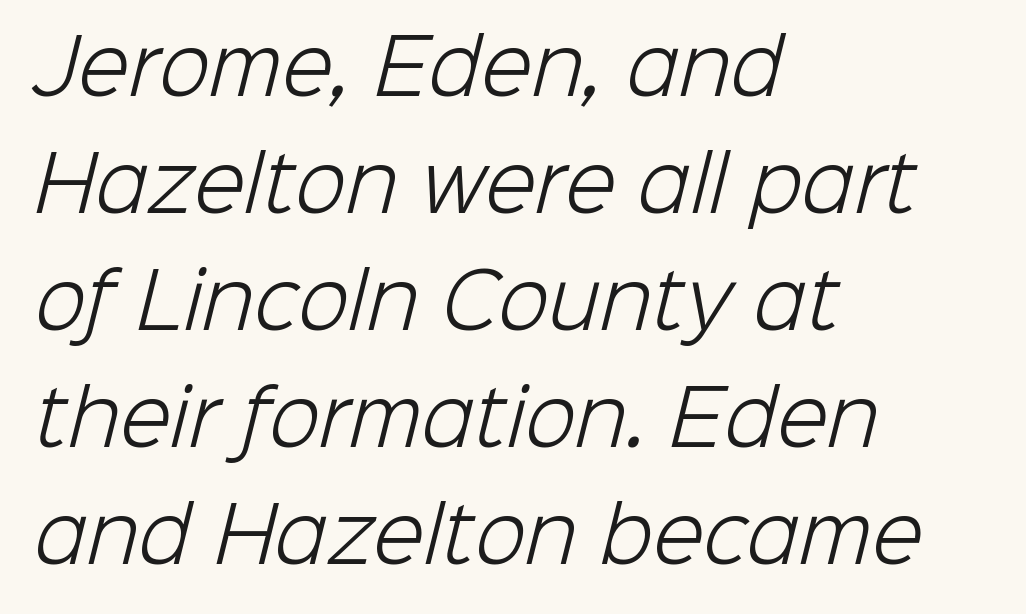
The face used here is proportionally spaced, like ordinary book or web type. Honestly, there is no underline to notice here at all. Casual observation: everything's shoved over to the left. Regular leading. Glyph-to-glyph distance matches everyday printed text. I'd call this a sans setting — the letters go barefoot.
